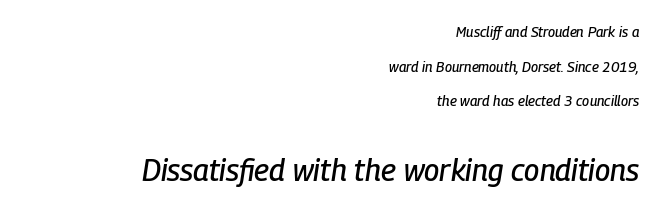
The image shows 30 px condensed type, italic (leaning right); set right-aligned, loose line spacing (2.48x), normal letter spacing, not underlined; the second (bottom) block is 2.14x larger; low stroke contrast and a medium x-height.
